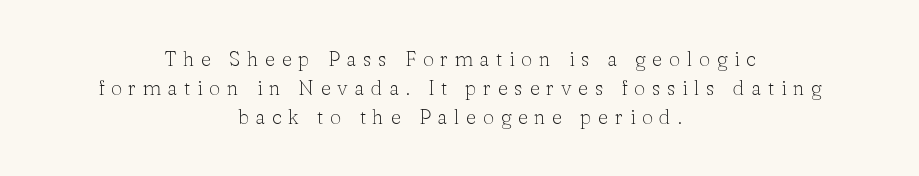
{"italic": "no", "bold": "no", "underline": "no", "align": "center", "line_spacing": "normal", "line_spacing_ratio": 1.44, "letter_spacing": "wide", "letter_spacing_em": 0.33, "glyph_px": 20}
